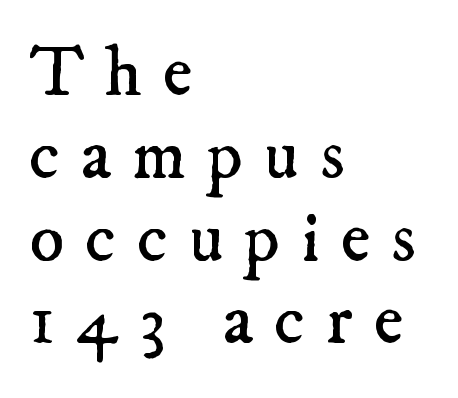
The image shows 72 px regular-weight serif type; set left-aligned, tight line spacing (1.15x), unusually wide letter spacing (+0.29 em), not underlined; low stroke contrast and a small x-height.
